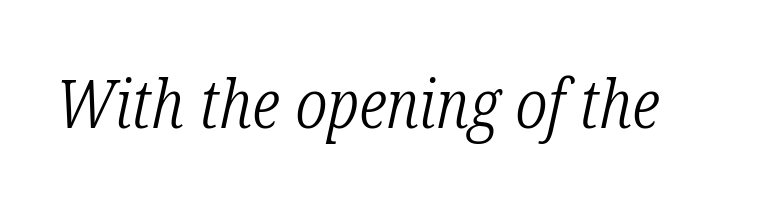
The image shows 68 px light, condensed serif type, italic (leaning right); set normal letter spacing, not underlined; low stroke contrast and a medium x-height.
